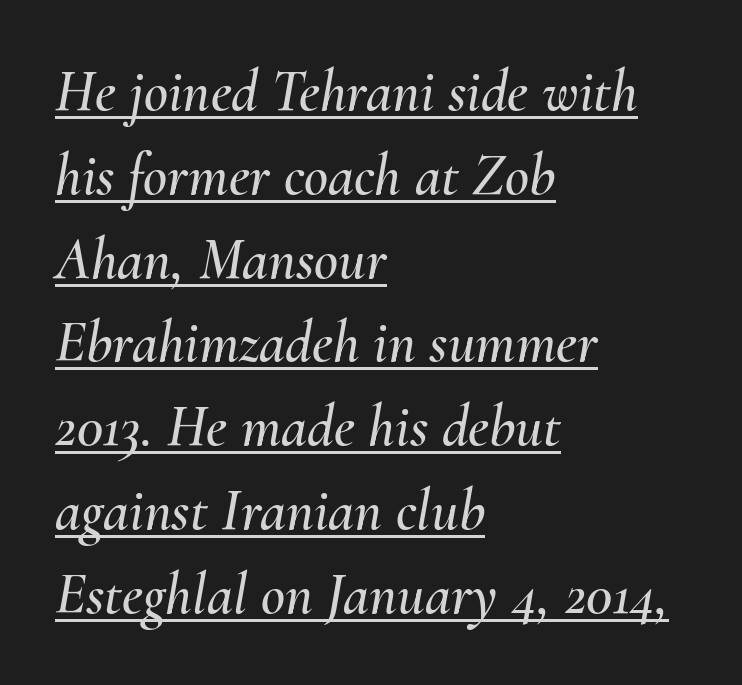
The text block is weighted toward the left margin, trailing off unevenly rightward. Does the leading feel generous? No, just average. The face used here is proportionally spaced, like ordinary book or web type. Default kerning and tracking; the words read as compact shapes. Is the type slanted? Yes — the strokes lean at a clear angle. This rendering features underlined lettering.
